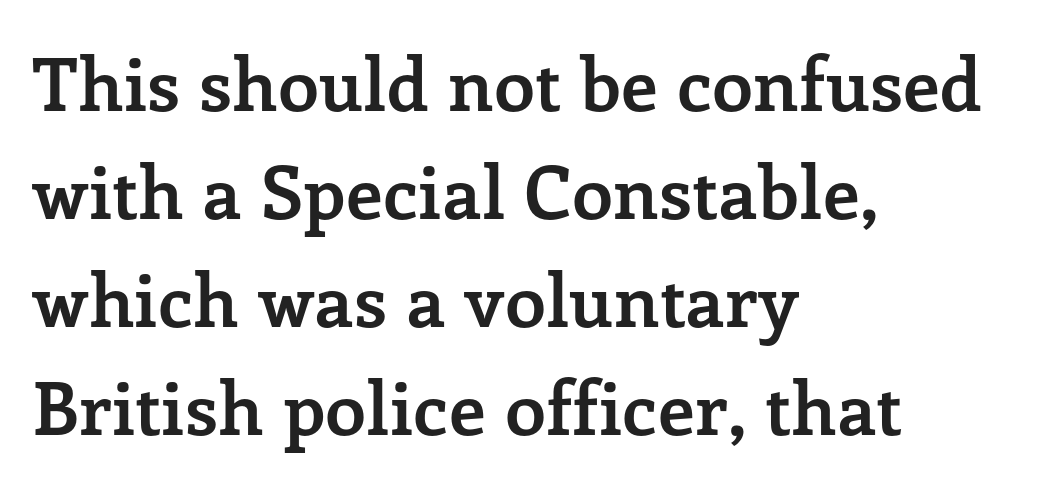
Q: Is the text bold? A: Yes.
Q: Is the text italic (slanted)? A: No, it is upright.
Q: Is the typeface a serif or a sans-serif typeface? A: Serif.
Q: Is the text underlined? A: No.
Q: How is the paragraph aligned? A: Left-aligned.
Q: Is the spacing between letters normal or unusually wide? A: Normal.
Q: Is the spacing between lines tight, normal or loose? A: Normal.
Q: Width (condensed, normal, or wide)? A: Normal.
Q: Stroke contrast? A: Low.
Q: x-height? A: Medium.
Q: Monospaced? A: No.
